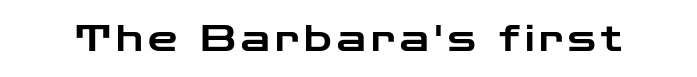
The characters display no serif detailing; their extremities are plain. Does the lettering tilt? It doesn't — this is upright. Bare-footed words on every line. A typesetter would call this proportional, since set widths differ per character.
